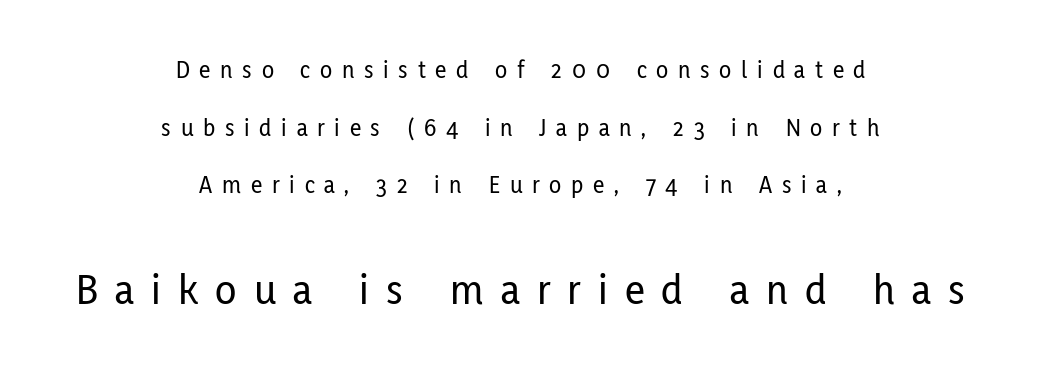
Q: Is the text italic (slanted)? A: No, it is upright.
Q: Is the typeface a serif or a sans-serif typeface? A: Sans-serif.
Q: Is the text underlined? A: No.
Q: How is the paragraph aligned? A: Centered.
Q: Is the spacing between letters normal or unusually wide? A: Unusually wide.
Q: Is the spacing between lines tight, normal or loose? A: Loose.
Q: Which block of text is set in a larger size, the first (top) or the second (bottom)? A: The second (bottom) one.
Q: Width (condensed, normal, or wide)? A: Condensed.
Q: Stroke contrast? A: Low.
Q: x-height? A: Medium.
Q: Monospaced? A: No.
